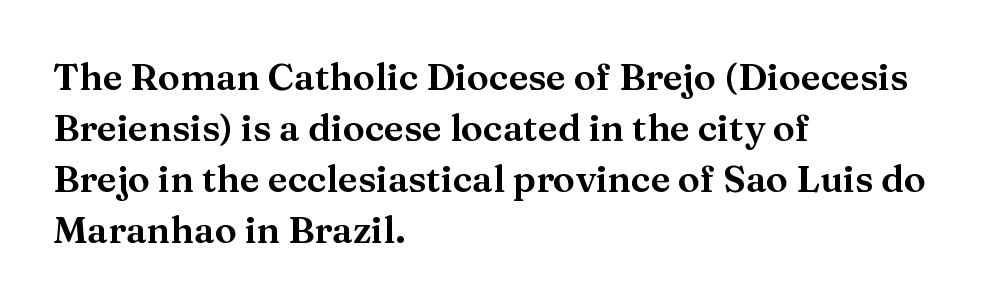
You can tell it's not italic because the verticals are truly vertical. You could not count columns in this text — the font is proportionally spaced. The rag falls on the right side of this text block. The passage shown has conventional tracking throughout.
